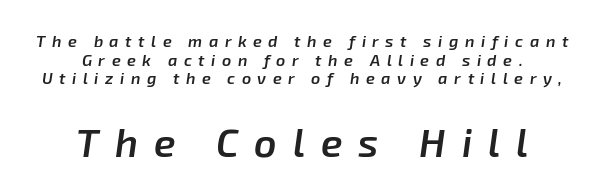
The image shows 39 px semibold type, italic (leaning right); set centered, line spacing 1.16x, unusually wide letter spacing (+0.41 em), not underlined; the second (bottom) block is 2.44x larger; low stroke contrast and a medium x-height.
